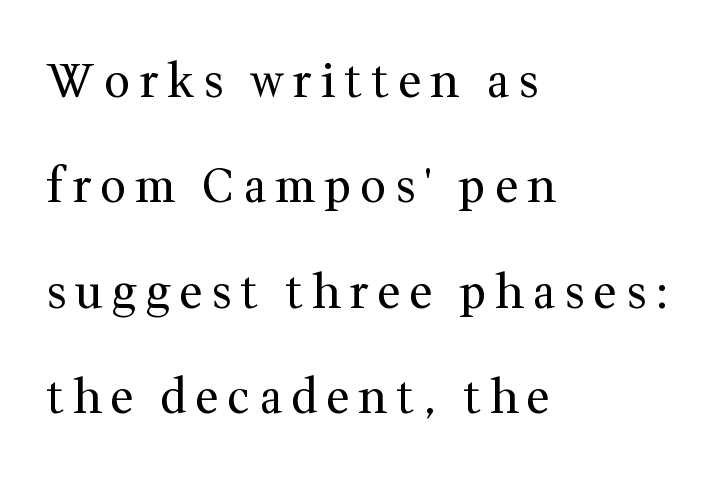
Weight: not bold — regular or lighter. Each letter's strokes conclude with small projecting serifs. Caption: multi-line text, flush left, ragged right. What's the leading like? Stretched, with rows far apart. Spacing verdict: proportional, widths tailored to each character. Posture: straight, roman, zero tilt.
